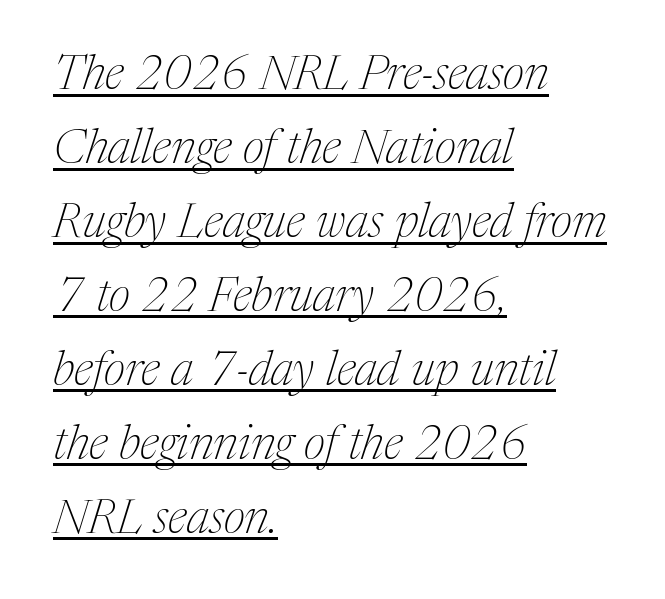
Q: Is the text bold? A: No.
Q: Is the text italic (slanted)? A: Yes, it leans right by about 17 degrees.
Q: Is the typeface a serif or a sans-serif typeface? A: Serif.
Q: Is the text underlined? A: Yes.
Q: How is the paragraph aligned? A: Left-aligned.
Q: Is the spacing between letters normal or unusually wide? A: Normal.
Q: Is the spacing between lines tight, normal or loose? A: Normal.
Q: Width (condensed, normal, or wide)? A: Normal.
Q: Stroke contrast? A: Medium.
Q: x-height? A: Medium.
Q: Monospaced? A: No.
